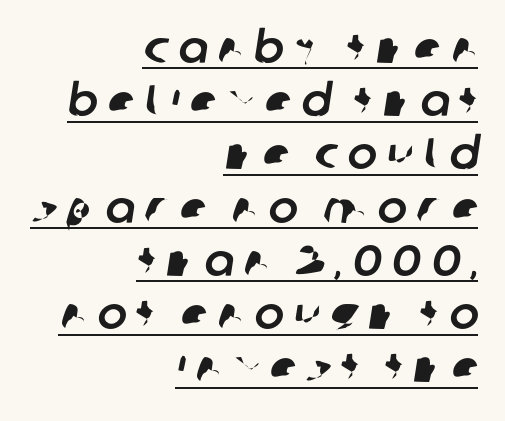
The image shows 44 px sans-serif type; set right-aligned, line spacing 1.21x, unusually wide letter spacing (+0.22 em), underlined; low stroke contrast and a large x-height.
